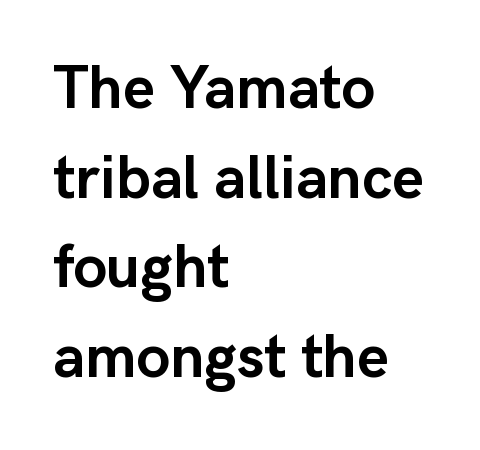
The image shows 61 px semibold sans-serif type, upright; set left-aligned, normal line spacing (1.47x), normal letter spacing, not underlined; low stroke contrast and a medium x-height.
